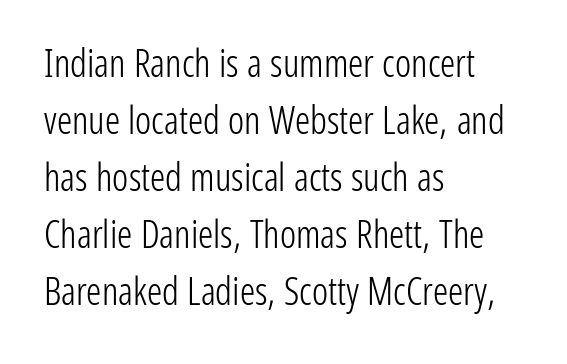
{"serif": "no", "italic": "no", "bold": "no", "weight": "light", "width": "condensed", "stroke_contrast": "low", "x_height": "medium", "monospaced": "no", "underline": "no", "align": "left", "line_spacing": "normal", "line_spacing_ratio": 1.5, "letter_spacing": "normal", "letter_spacing_em": 0.0, "glyph_px": 38}
